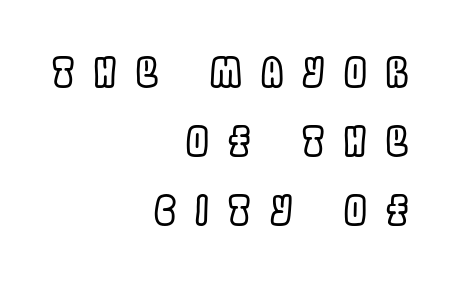
{"italic": "no", "width": "condensed", "x_height": "large", "monospaced": "no", "underline": "no", "align": "right", "line_spacing_ratio": 1.72, "letter_spacing": "wide", "letter_spacing_em": 0.48, "glyph_px": 40}
